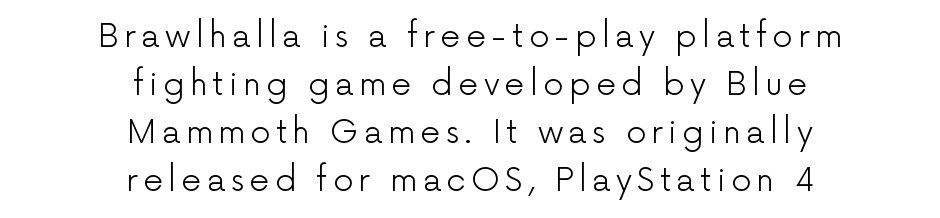
Q: Is the text bold? A: No.
Q: Is the text italic (slanted)? A: No, it is upright.
Q: Is the typeface a serif or a sans-serif typeface? A: Sans-serif.
Q: Is the text underlined? A: No.
Q: How is the paragraph aligned? A: Centered.
Q: Is the spacing between lines tight, normal or loose? A: Normal.
Q: Width (condensed, normal, or wide)? A: Normal.
Q: Stroke contrast? A: Low.
Q: x-height? A: Medium.
Q: Monospaced? A: No.
